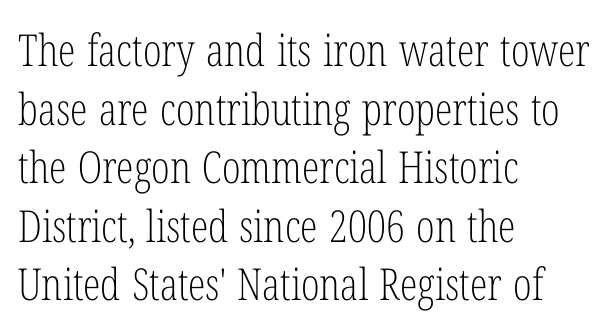
Q: Is the text bold? A: No.
Q: Is the text italic (slanted)? A: No, it is upright.
Q: Is the typeface a serif or a sans-serif typeface? A: Serif.
Q: Is the text underlined? A: No.
Q: How is the paragraph aligned? A: Left-aligned.
Q: Is the spacing between letters normal or unusually wide? A: Normal.
Q: Is the spacing between lines tight, normal or loose? A: Normal.
Q: Width (condensed, normal, or wide)? A: Condensed.
Q: Stroke contrast? A: Low.
Q: x-height? A: Medium.
Q: Monospaced? A: No.
